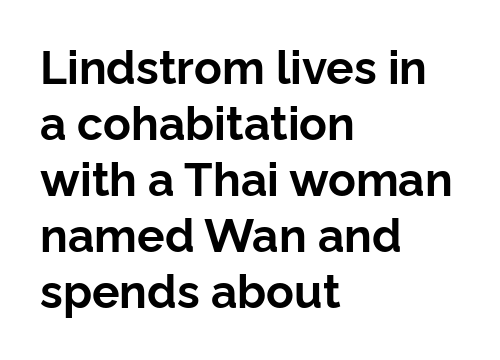
Notice how the stems are strictly vertical — no italics here. The letters advance in unequal steps, a hallmark of proportional type. Has an underline been added? It has not. Nothing unusual about the tracking: characters are spaced as the font intends.
